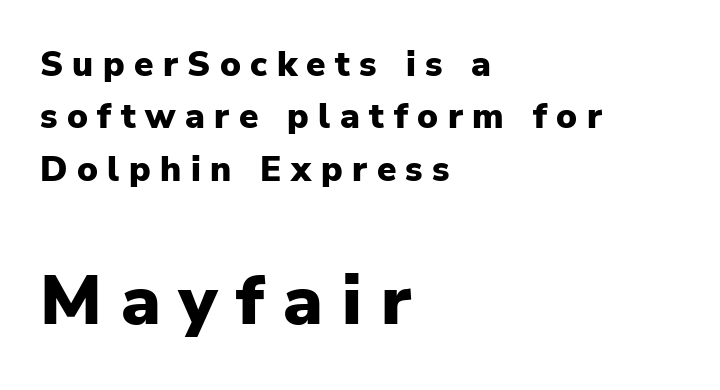
The image shows 70 px heavy sans-serif type, upright; set left-aligned, normal line spacing (1.5x), unusually wide letter spacing (+0.27 em), not underlined; the second (bottom) block is 2.0x larger; low stroke contrast and a medium x-height.
